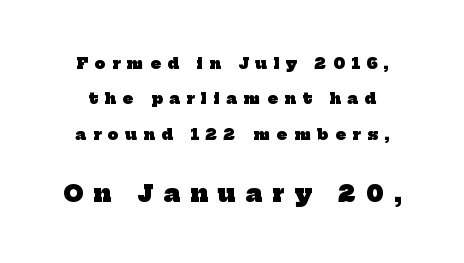
The image shows 23 px bold type; set loose line spacing (2.36x), unusually wide letter spacing (+0.45 em), not underlined; the second (bottom) block is 1.53x larger.
